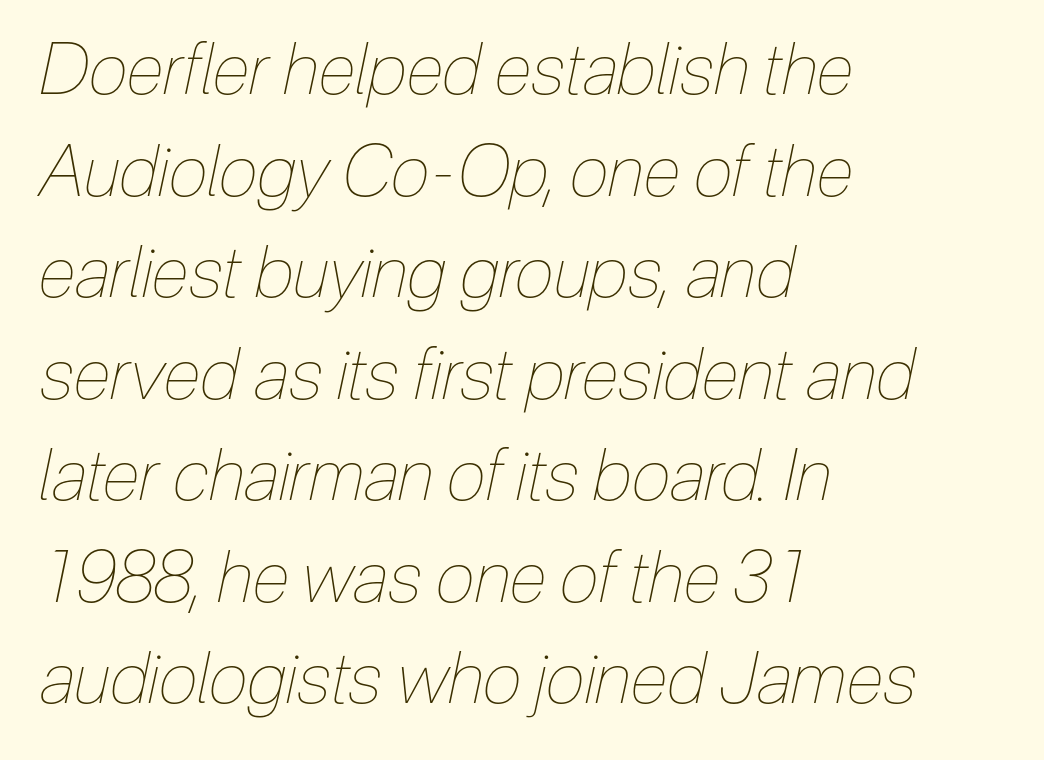
{"italic": "yes", "lean": "right", "slant_degrees": 12, "bold": "no", "weight": "thin", "width": "condensed", "stroke_contrast": "low", "x_height": "medium", "monospaced": "no", "underline": "no", "align": "left", "line_spacing": "normal", "line_spacing_ratio": 1.43, "letter_spacing": "normal", "letter_spacing_em": 0.0, "glyph_px": 71}
